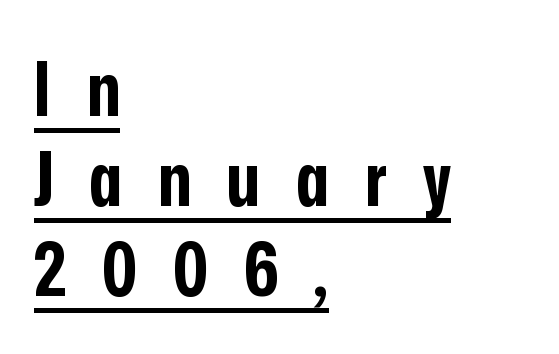
Glyph-to-glyph distance is far greater than everyday printed text. I'd call this a sans setting — the letters go barefoot. Is this a fixed-width face? No — the glyphs have proportional, varying widths. The sample's only ornament is a line tracing under the words. Emphasis by weight is at full strength: bold. A typesetter would mark this as roman, not italic.
